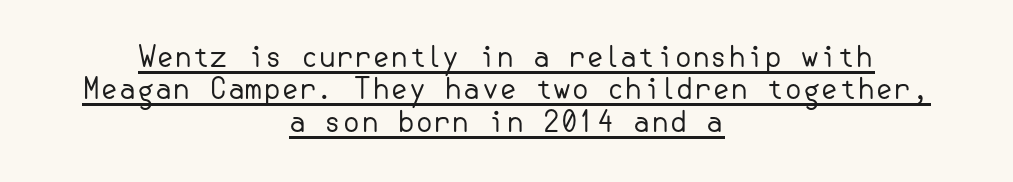
Q: Is the text bold? A: No.
Q: Is the text italic (slanted)? A: No, it is upright.
Q: Is the typeface a serif or a sans-serif typeface? A: Sans-serif.
Q: Is the text underlined? A: Yes.
Q: How is the paragraph aligned? A: Centered.
Q: Is the spacing between letters normal or unusually wide? A: Normal.
Q: Is the spacing between lines tight, normal or loose? A: Tight.
Q: Width (condensed, normal, or wide)? A: Normal.
Q: Stroke contrast? A: Low.
Q: x-height? A: Small.
